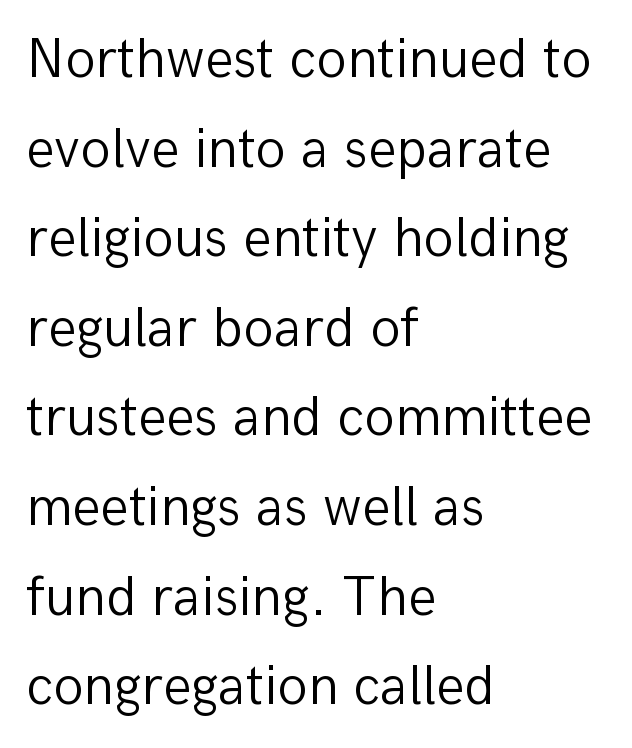
Q: Is the text bold? A: No.
Q: Is the text italic (slanted)? A: No, it is upright.
Q: Is the typeface a serif or a sans-serif typeface? A: Sans-serif.
Q: Is the text underlined? A: No.
Q: How is the paragraph aligned? A: Left-aligned.
Q: Is the spacing between letters normal or unusually wide? A: Normal.
Q: Is the spacing between lines tight, normal or loose? A: Normal.
Q: Width (condensed, normal, or wide)? A: Normal.
Q: Stroke contrast? A: Low.
Q: x-height? A: Medium.
Q: Monospaced? A: No.
